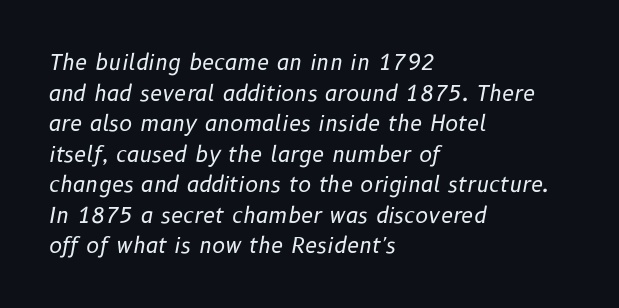
{"italic": "yes", "lean": "right", "slant_degrees": 10, "bold": "no", "underline": "no", "align": "left", "line_spacing": "normal", "line_spacing_ratio": 1.39, "letter_spacing": "normal", "letter_spacing_em": 0.0, "glyph_px": 22}
